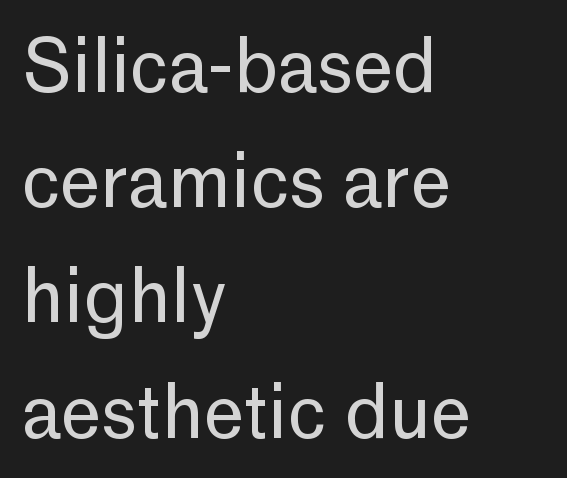
Each letter keeps its own natural width here, so spacing adapts to shape. This rendering features lettering with no underline. The rag falls on the right side of this text block. Typographically, this falls in the sans-serif category.
